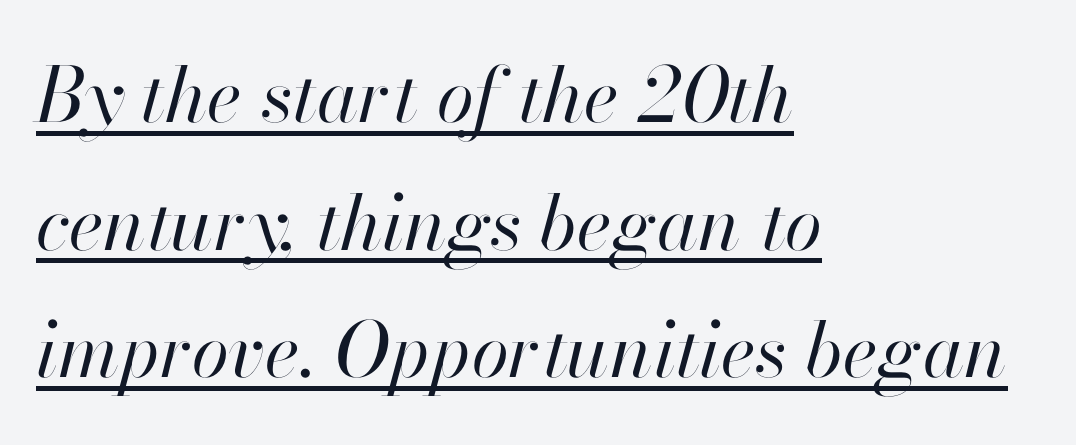
Q: Is the text bold? A: No.
Q: Is the text italic (slanted)? A: Yes, it leans right by about 13 degrees.
Q: Is the text underlined? A: Yes.
Q: How is the paragraph aligned? A: Left-aligned.
Q: Is the spacing between letters normal or unusually wide? A: Normal.
Q: Is the spacing between lines tight, normal or loose? A: Normal.
Q: Width (condensed, normal, or wide)? A: Normal.
Q: Stroke contrast? A: High.
Q: x-height? A: Small.
Q: Monospaced? A: No.
